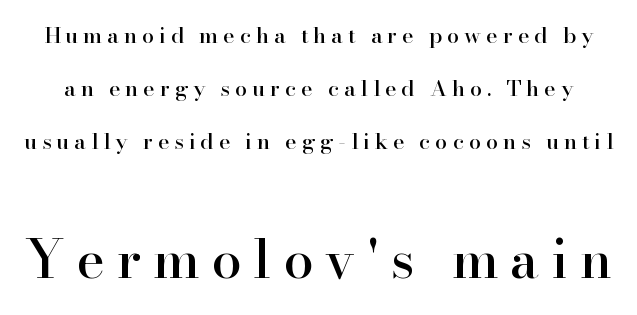
The image shows 54 px serif type, upright; set loose line spacing (2.4x), unusually wide letter spacing (+0.22 em), not underlined; the second (bottom) block is 2.45x larger; high stroke contrast and a small x-height.
